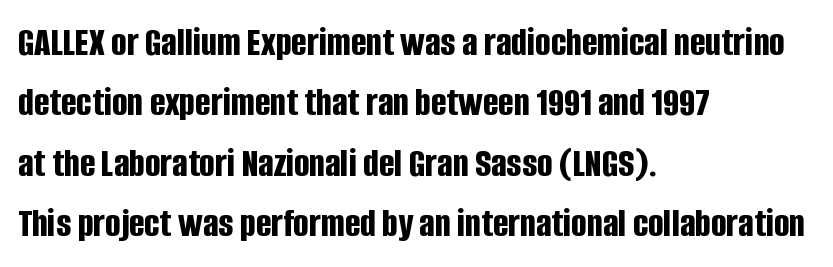
The image shows 41 px bold, condensed sans-serif type, upright; set left-aligned, normal line spacing (1.47x), normal letter spacing, not underlined; low stroke contrast and a large x-height.
